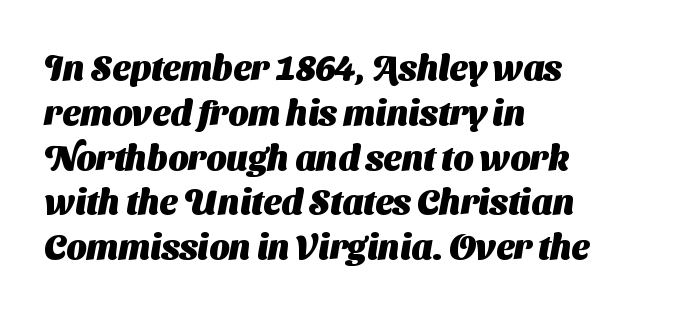
{"serif": "no", "bold": "yes", "weight": "heavy", "width": "normal", "stroke_contrast": "medium", "x_height": "medium", "monospaced": "no", "underline": "no", "align": "left", "line_spacing": "normal", "line_spacing_ratio": 1.28, "letter_spacing": "normal", "letter_spacing_em": 0.0, "glyph_px": 35}
